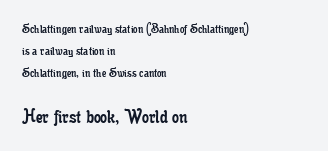
Nope, not italic — everything's standing straight. No word sits above an underline. Stroke mass is kept to a normal reading level or below. Honestly, the letter spacing is just normal — you wouldn't notice it. The block of text has a typical density, with ordinary space between rows. The face used here appears at its bigger size in the lower chunk.
